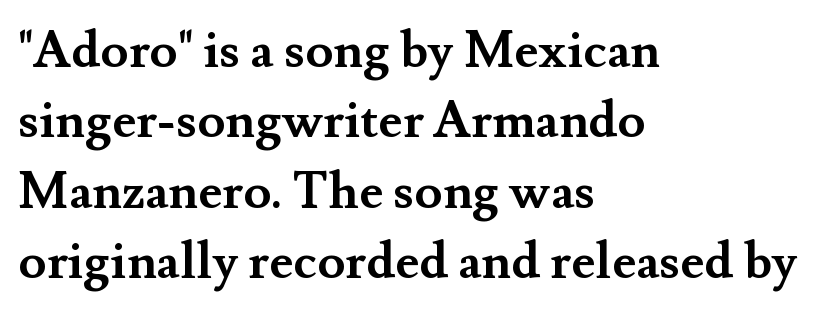
A classic flush-left, rag-right setting is used for this passage. If you drew a line through each stem, it would be perfectly vertical. No word sits above an underline. Spacing verdict: proportional, widths tailored to each character.
